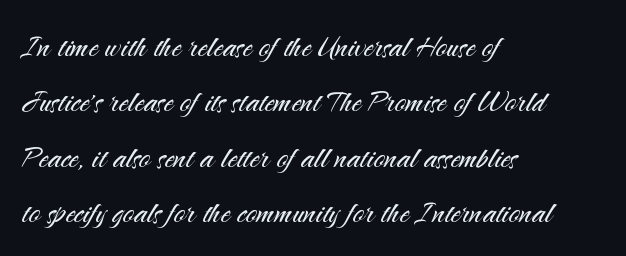
Q: Is the text bold? A: No.
Q: Is the text italic (slanted)? A: Yes.
Q: Is the typeface a serif or a sans-serif typeface? A: Sans-serif.
Q: Is the text underlined? A: No.
Q: How is the paragraph aligned? A: Left-aligned.
Q: Is the spacing between letters normal or unusually wide? A: Normal.
Q: Is the spacing between lines tight, normal or loose? A: Normal.
Q: Width (condensed, normal, or wide)? A: Normal.
Q: Stroke contrast? A: Medium.
Q: x-height? A: Small.
Q: Monospaced? A: No.
